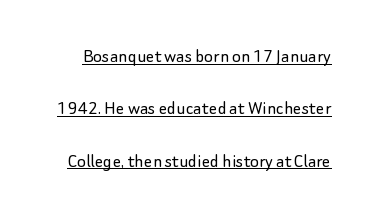
The image shows 21 px text type, upright; set loose line spacing (2.49x), normal letter spacing, underlined.
